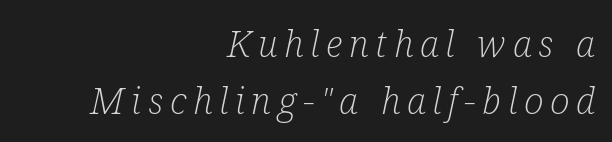
Q: Is the text bold? A: No.
Q: Is the text italic (slanted)? A: Yes, it leans right by about 12 degrees.
Q: Is the typeface a serif or a sans-serif typeface? A: Serif.
Q: Is the text underlined? A: No.
Q: How is the paragraph aligned? A: Right-aligned.
Q: Is the spacing between lines tight, normal or loose? A: Normal.
Q: Width (condensed, normal, or wide)? A: Condensed.
Q: Stroke contrast? A: Low.
Q: x-height? A: Medium.
Q: Monospaced? A: No.
